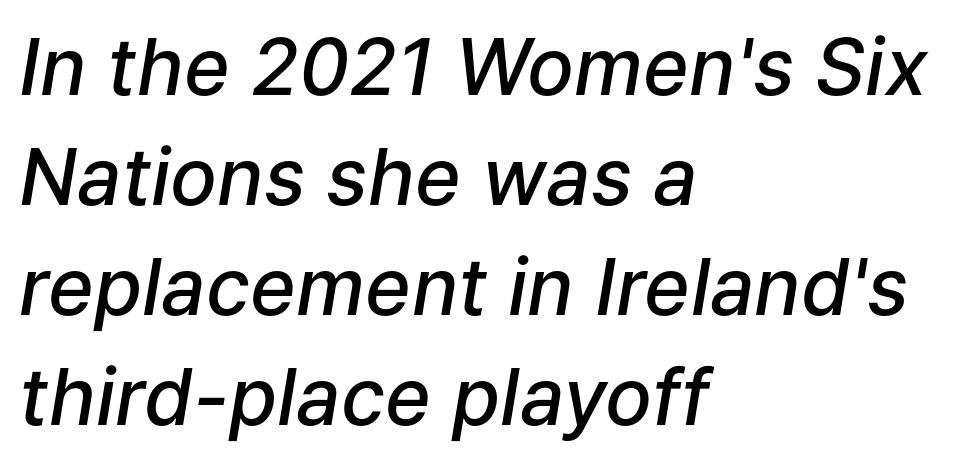
The image shows 78 px semibold type, italic (leaning right); set left-aligned, normal line spacing (1.41x), normal letter spacing, not underlined; low stroke contrast and a medium x-height.
